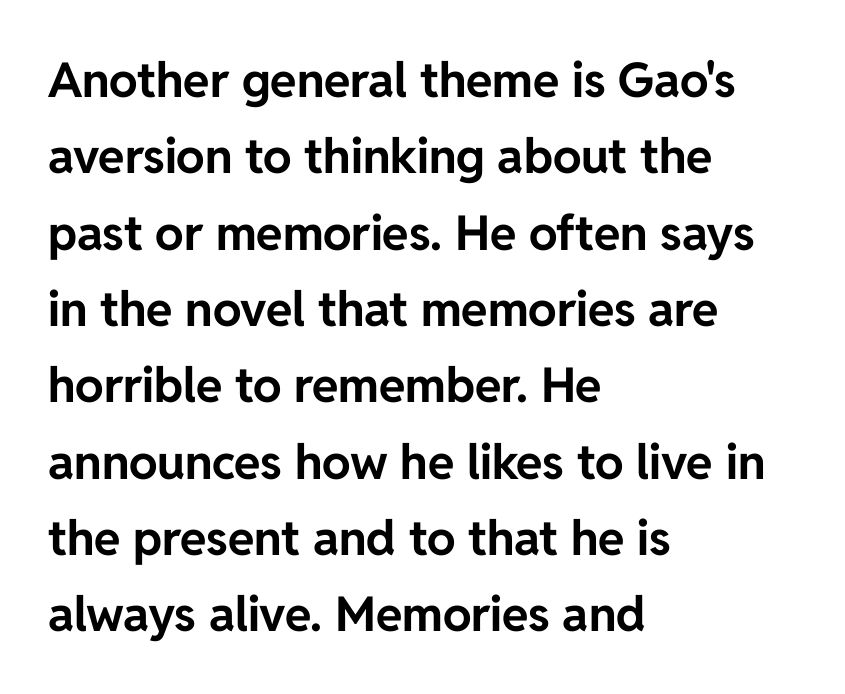
Q: Is the text bold? A: Yes.
Q: Is the text italic (slanted)? A: No, it is upright.
Q: Is the typeface a serif or a sans-serif typeface? A: Sans-serif.
Q: Is the text underlined? A: No.
Q: How is the paragraph aligned? A: Left-aligned.
Q: Is the spacing between letters normal or unusually wide? A: Normal.
Q: Is the spacing between lines tight, normal or loose? A: Normal.
Q: Width (condensed, normal, or wide)? A: Normal.
Q: Stroke contrast? A: Low.
Q: x-height? A: Medium.
Q: Monospaced? A: No.
